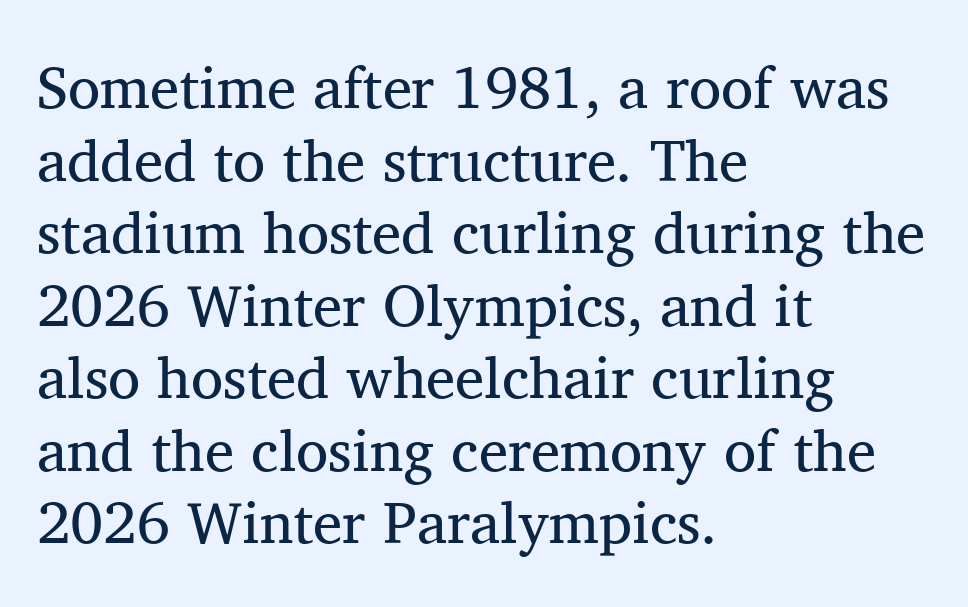
Q: Is the text bold? A: No.
Q: Is the text italic (slanted)? A: No, it is upright.
Q: Is the typeface a serif or a sans-serif typeface? A: Serif.
Q: Is the text underlined? A: No.
Q: How is the paragraph aligned? A: Left-aligned.
Q: Is the spacing between letters normal or unusually wide? A: Normal.
Q: Width (condensed, normal, or wide)? A: Normal.
Q: Stroke contrast? A: Medium.
Q: x-height? A: Medium.
Q: Monospaced? A: No.
